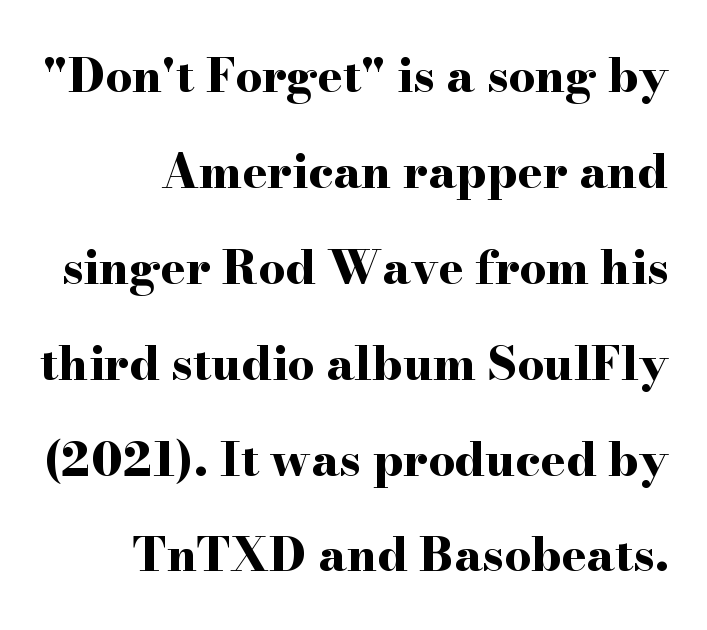
The image shows 47 px bold, wide serif type, upright; set right-aligned, loose line spacing (2.04x), normal letter spacing, not underlined; high stroke contrast and a small x-height.
